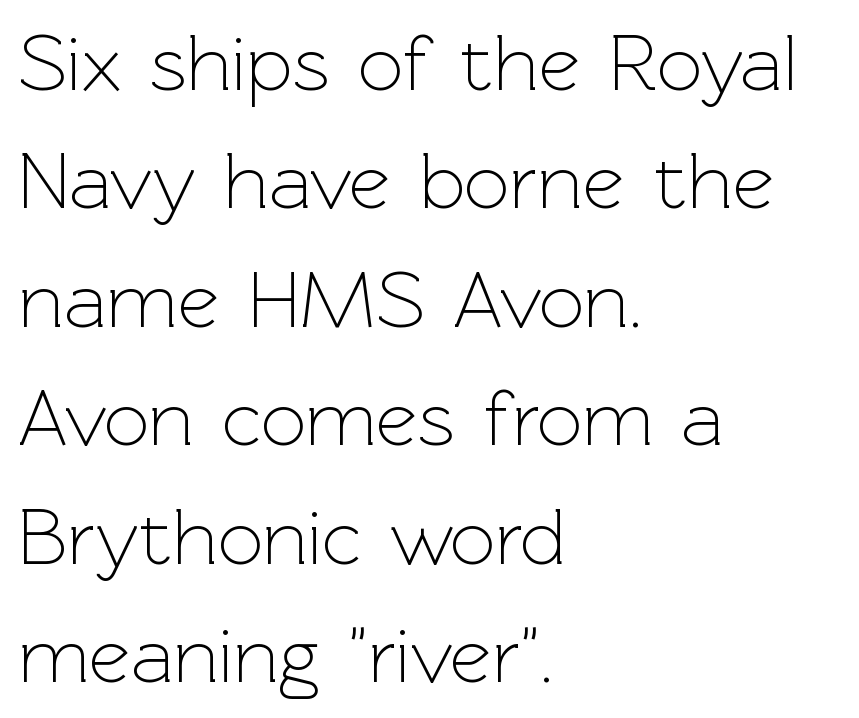
{"serif": "no", "italic": "no", "bold": "no", "weight": "light", "width": "normal", "x_height": "medium", "monospaced": "no", "underline": "no", "align": "left", "line_spacing": "normal", "line_spacing_ratio": 1.48, "letter_spacing": "normal", "letter_spacing_em": 0.0, "glyph_px": 80}
